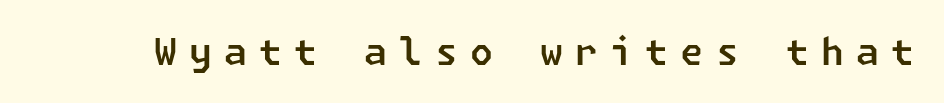
Q: Is the typeface a serif or a sans-serif typeface? A: Sans-serif.
Q: Is the text underlined? A: No.
Q: Is the spacing between letters normal or unusually wide? A: Unusually wide.
Q: Width (condensed, normal, or wide)? A: Normal.
Q: Stroke contrast? A: Low.
Q: x-height? A: Medium.
